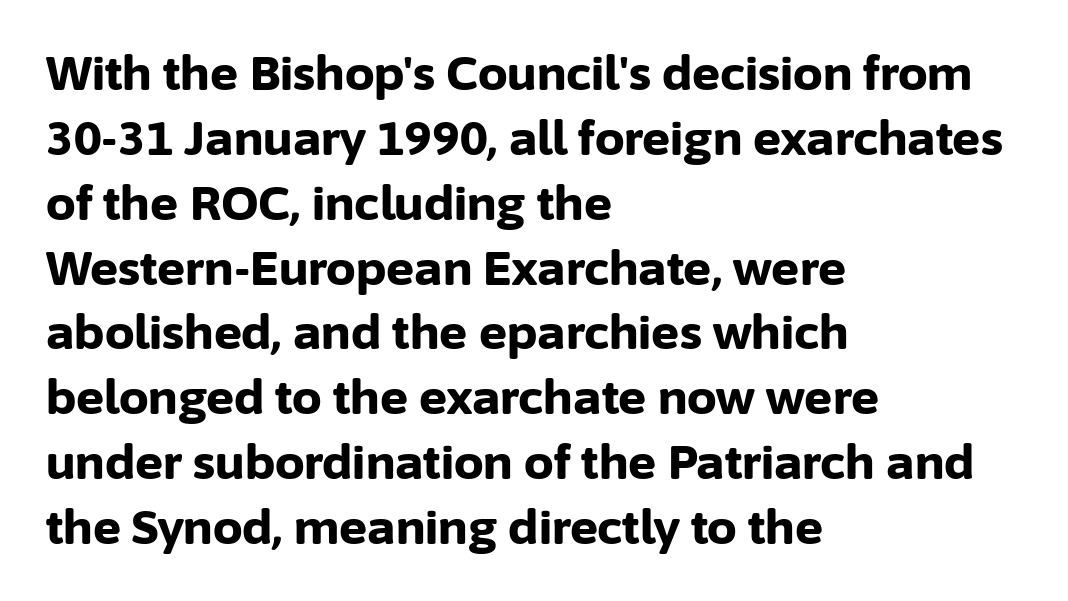
Q: Is the text bold? A: Yes.
Q: Is the text italic (slanted)? A: No, it is upright.
Q: Is the typeface a serif or a sans-serif typeface? A: Sans-serif.
Q: Is the text underlined? A: No.
Q: How is the paragraph aligned? A: Left-aligned.
Q: Is the spacing between letters normal or unusually wide? A: Normal.
Q: Is the spacing between lines tight, normal or loose? A: Normal.
Q: Width (condensed, normal, or wide)? A: Normal.
Q: Stroke contrast? A: Low.
Q: x-height? A: Medium.
Q: Monospaced? A: No.
